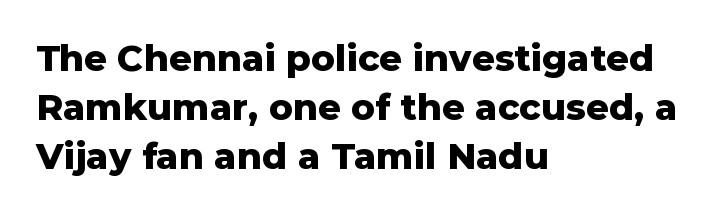
The lines are quadded left. The leading is moderate, giving the passage an even texture. Strong, thick strokes mark this as bold type. A typesetter would label this face a sans.
